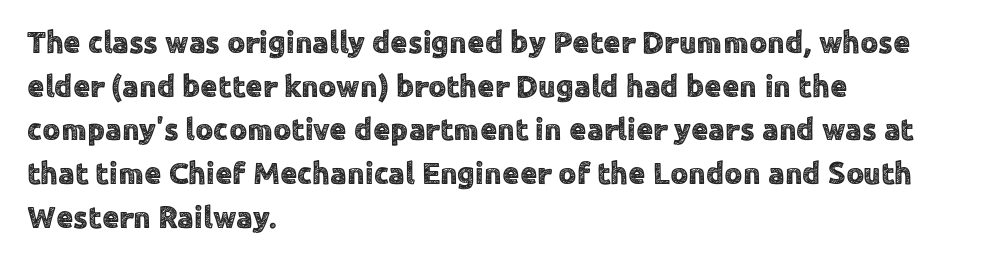
This rendering features lettering with no underline. Glyph-to-glyph distance matches everyday printed text. Regular leading. Classification — sans serif.
